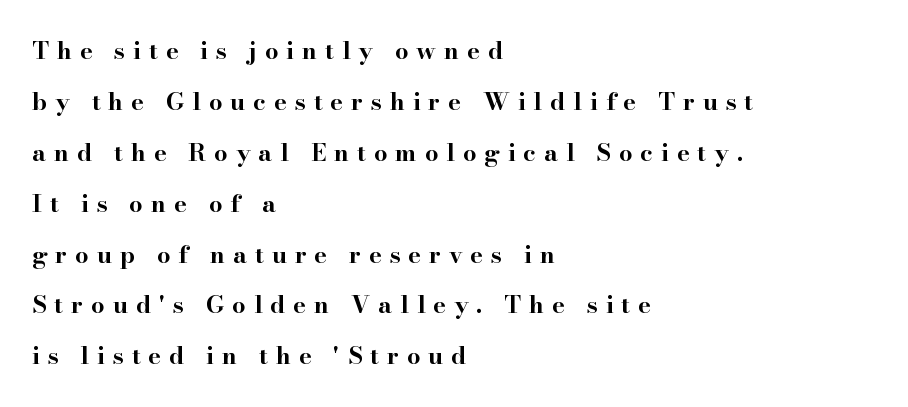
How heavy is the stroke? Heavy — this is a bold. The lines in this sample share a left origin and differ only in where they stop. Only glyphs here, with clear space below each row. How would I describe the line gaps? Wide and relaxed.
